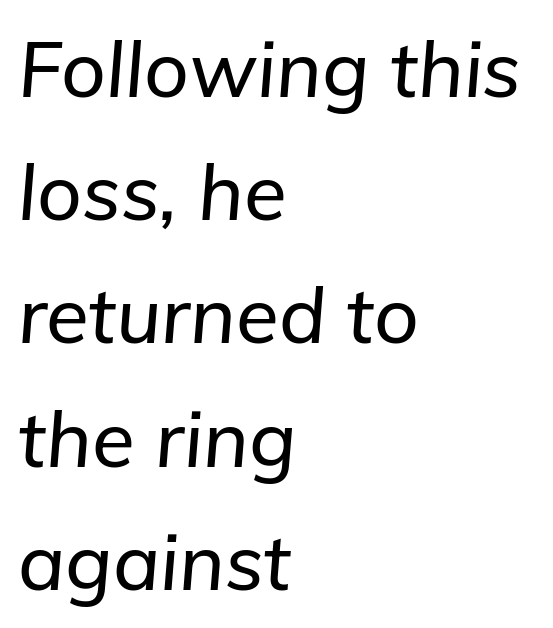
Caption: multi-line text, flush left, ragged right. You could not count columns in this text — the font is proportionally spaced. Nothing unusual about the tracking: characters are spaced as the font intends. The whole block is typeset with a tilt.
